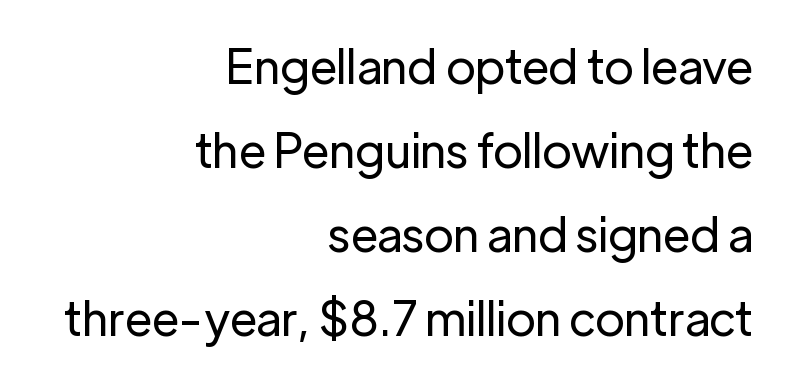
Upright lettering throughout. Counters stay open thanks to moderate or lighter strokes. Where is the straight margin? On the right. Characters follow at the spacing the type designer built in. This rendering employs a face without finishing strokes, i.e., a sans-serif. A typesetter would call this proportional, since set widths differ per character.
